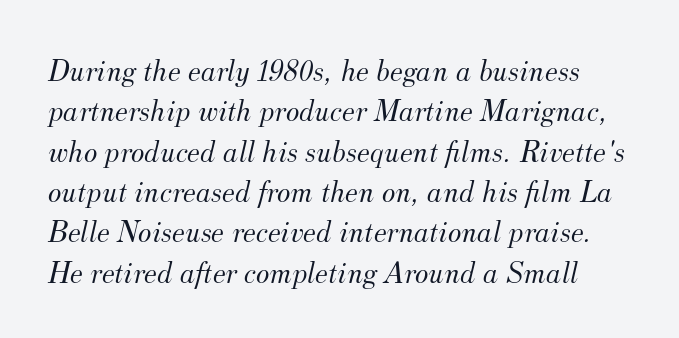
Q: Is the text bold? A: No.
Q: Is the text italic (slanted)? A: Yes, it leans right by about 12 degrees.
Q: Is the typeface a serif or a sans-serif typeface? A: Serif.
Q: Is the text underlined? A: No.
Q: Is the spacing between letters normal or unusually wide? A: Normal.
Q: Is the spacing between lines tight, normal or loose? A: Normal.
Q: Width (condensed, normal, or wide)? A: Normal.
Q: Stroke contrast? A: Medium.
Q: x-height? A: Small.
Q: Monospaced? A: No.
